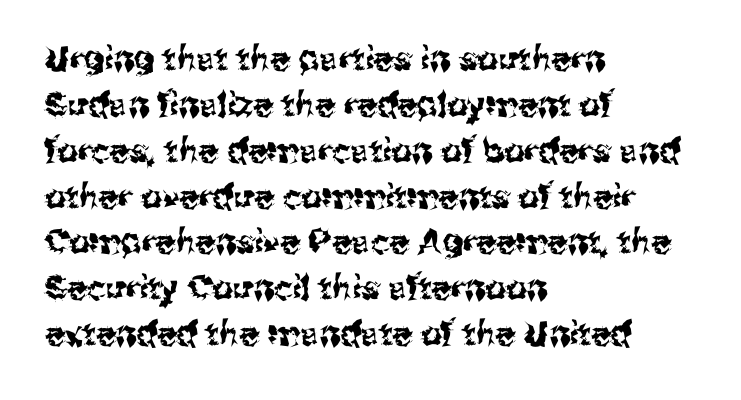
{"serif": "no", "italic": "no", "width": "normal", "stroke_contrast": "medium", "x_height": "medium", "monospaced": "no", "underline": "no", "align": "left", "line_spacing": "normal", "line_spacing_ratio": 1.39, "letter_spacing": "normal", "letter_spacing_em": 0.0, "glyph_px": 33}
